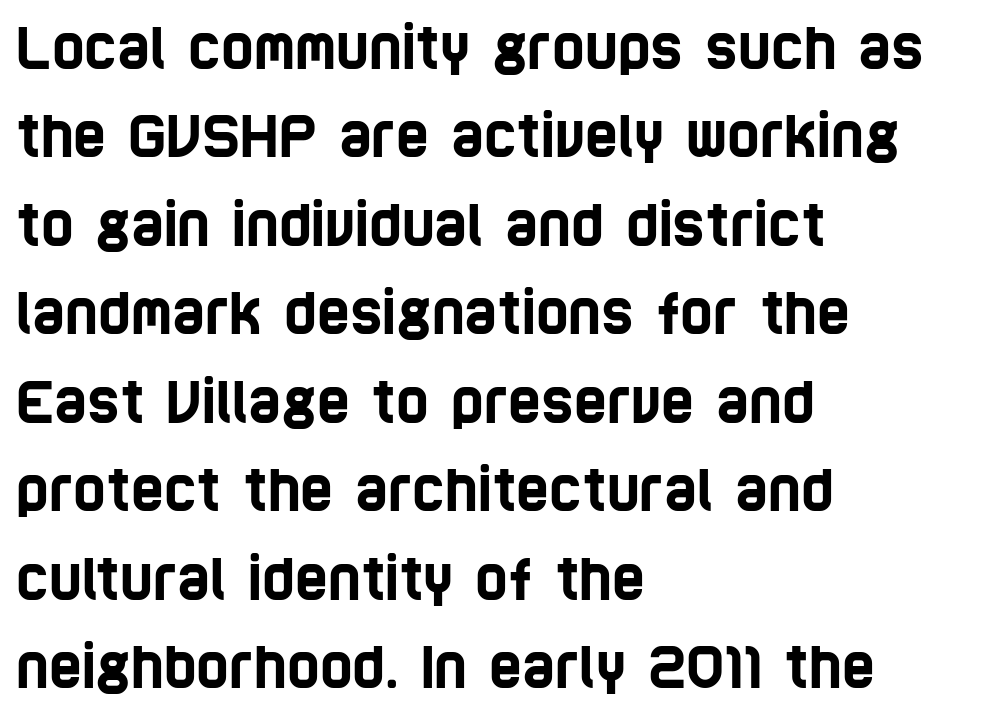
Standard letterfit; no display-style spreading of the glyphs. Normally led — the rows are evenly, conventionally spaced. A classic flush-left, rag-right setting is used for this passage. Grotesque or geometric, the face here clearly has no serifs. Here the designer chose a conventional face with non-uniform glyph widths.
